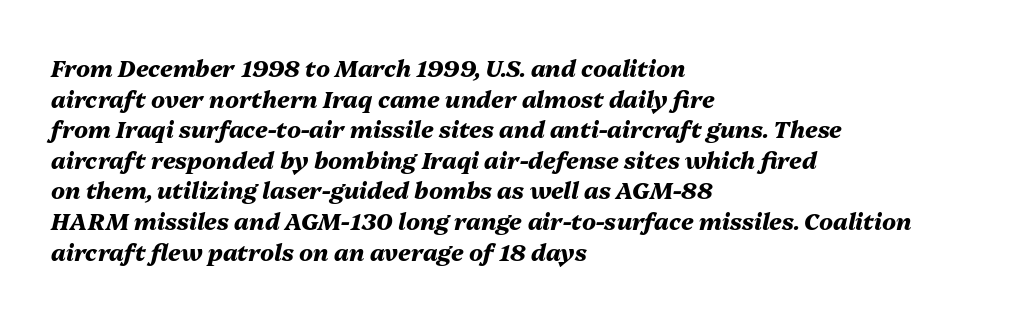
A student would call this left alignment; a typographer would say flush left, rag right. Rule under the text: the space is simply empty. In terms of letterspacing, this is plain default setting. One glance says typical: line gaps are just what's usual. Emphasis by weight is at full strength: bold. Rendered with sloped, italic letterforms.
